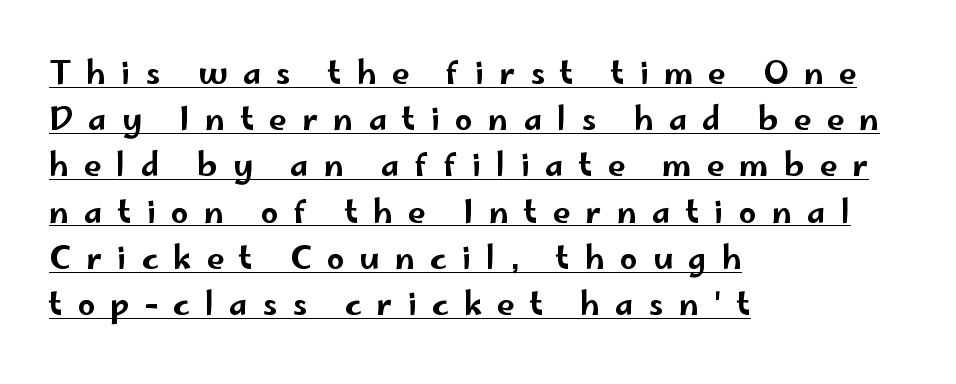
These lines are set flush left with a ragged right edge. No italicization has been applied; the sample stays upright. Proportional: the letters do not fall into vertical columns. The horizontal fit of the characters is loose and conspicuously gappy. Honestly, the row spacing looks completely unremarkable.
